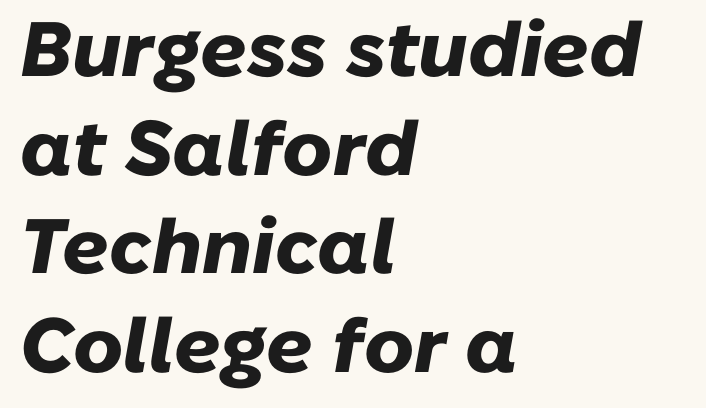
Q: Is the text bold? A: Yes.
Q: Is the text italic (slanted)? A: Yes, it leans right by about 10 degrees.
Q: Is the text underlined? A: No.
Q: How is the paragraph aligned? A: Left-aligned.
Q: Is the spacing between letters normal or unusually wide? A: Normal.
Q: Is the spacing between lines tight, normal or loose? A: Normal.
Q: Width (condensed, normal, or wide)? A: Normal.
Q: Stroke contrast? A: Low.
Q: x-height? A: Medium.
Q: Monospaced? A: No.
